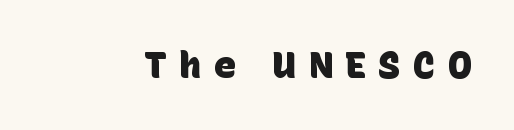
These lines are rendered in a variable-pitch font. Does extra space separate the letters? Yes, quite a lot of it. The baseline area is clear. A typesetter would label this face a sans. Bold? Absolutely — the strokes are thick and heavy.
